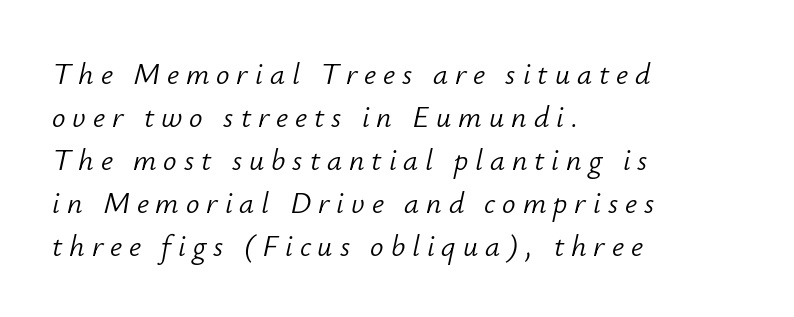
Q: Is the text bold? A: No.
Q: Is the text italic (slanted)? A: Yes, it leans right by about 12 degrees.
Q: Is the text underlined? A: No.
Q: How is the paragraph aligned? A: Left-aligned.
Q: Is the spacing between letters normal or unusually wide? A: Unusually wide.
Q: Is the spacing between lines tight, normal or loose? A: Normal.
Q: Width (condensed, normal, or wide)? A: Normal.
Q: Stroke contrast? A: Low.
Q: x-height? A: Small.
Q: Monospaced? A: No.
